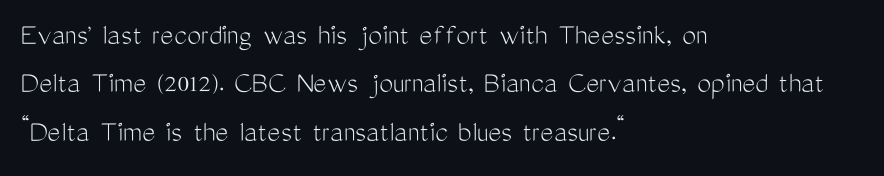
You can tell it's not italic because the verticals are truly vertical. If you measured baseline to baseline, you'd find a middling distance. Serifs: no, the terminals of the letterforms are clean. This rendering features lettering with no underline. Short note: letters normally spaced.
